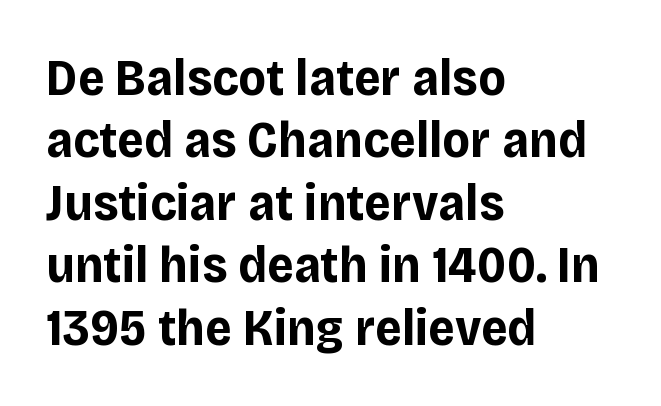
The image shows 52 px bold sans-serif type, upright; set left-aligned, line spacing 1.2x, normal letter spacing, not underlined; low stroke contrast and a large x-height.
